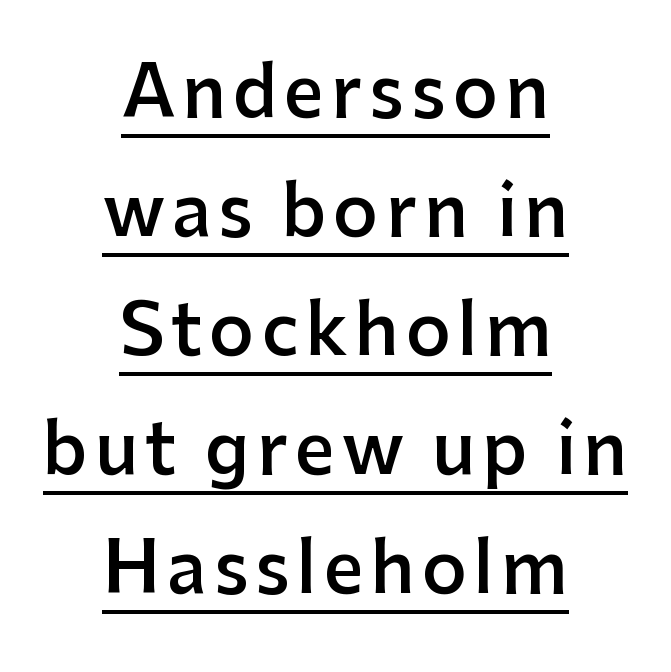
The type family on display is of the sans-serif kind. The glyphs have the mass of a demibold cut, below bold. The rows are spaced the way most documents space them. The typography opts for an upright posture over an oblique one. Do the characters align in a grid? No, the font is proportional. The lettering is marked with a stroke running underneath it.
